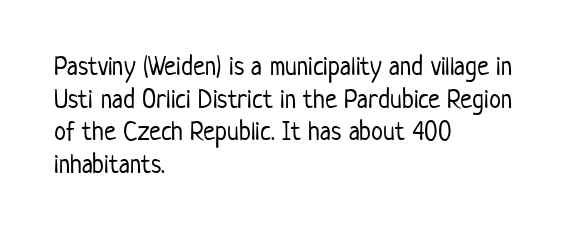
What stands out about the letter spacing? Nothing — it is the standard amount. This is not heavy type; no bold has been used. Just letters on the line, the space beneath them empty. Notice how the stems are strictly vertical — no italics here. This rendering uses left alignment, leaving the right contour irregular.
